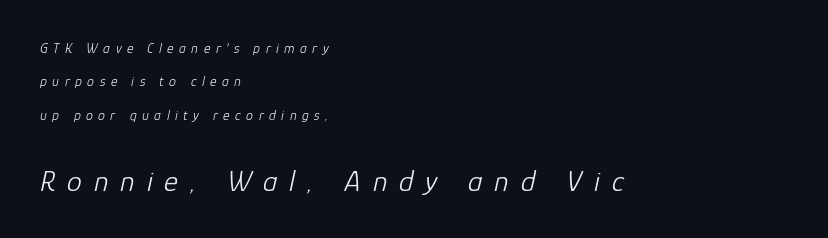
{"italic": "yes", "lean": "right", "slant_degrees": 12, "bold": "no", "weight": "light", "width": "normal", "stroke_contrast": "low", "x_height": "medium", "monospaced": "no", "underline": "no", "align": "left", "line_spacing": "loose", "line_spacing_ratio": 2.38, "letter_spacing": "wide", "letter_spacing_em": 0.39, "larger_block": "second", "size_ratio": 2.14, "glyph_px": 30}
